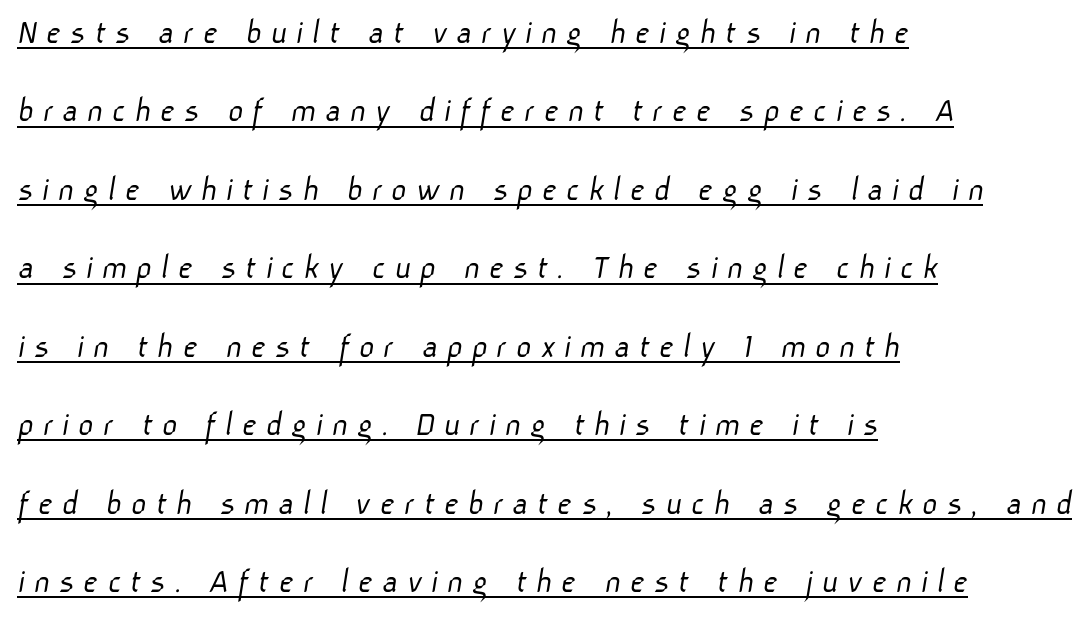
The image shows 37 px light sans-serif type; set left-aligned, loose line spacing (2.12x), unusually wide letter spacing (+0.24 em), underlined; low stroke contrast and a medium x-height.
